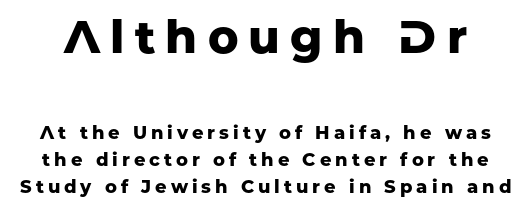
{"serif": "no", "italic": "no", "bold": "yes", "weight": "heavy", "width": "normal", "stroke_contrast": "low", "x_height": "medium", "monospaced": "no", "underline": "no", "line_spacing": "normal", "line_spacing_ratio": 1.52, "letter_spacing": "wide", "letter_spacing_em": 0.22, "larger_block": "first", "size_ratio": 2.56, "glyph_px": 46}
